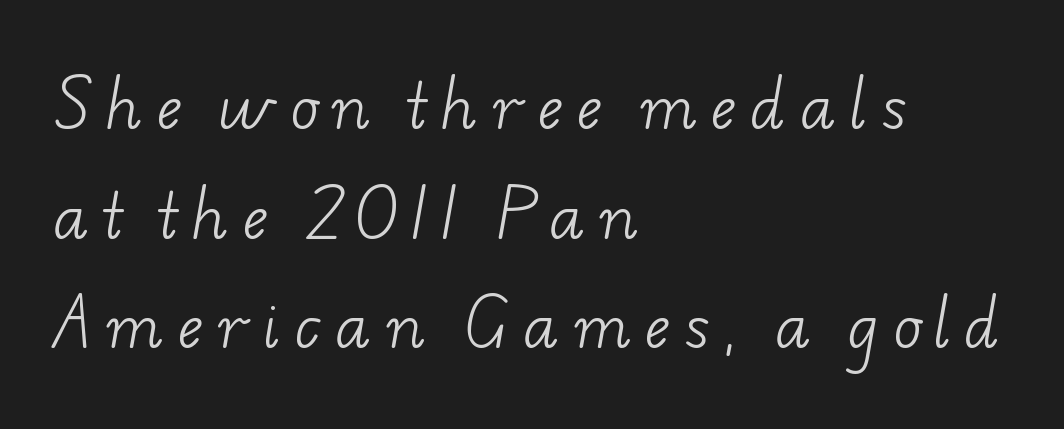
{"serif": "yes", "bold": "no", "weight": "light", "width": "wide", "stroke_contrast": "low", "x_height": "small", "monospaced": "no", "underline": "no", "align": "left", "line_spacing_ratio": 1.86, "letter_spacing": "wide", "letter_spacing_em": 0.25, "glyph_px": 59}
